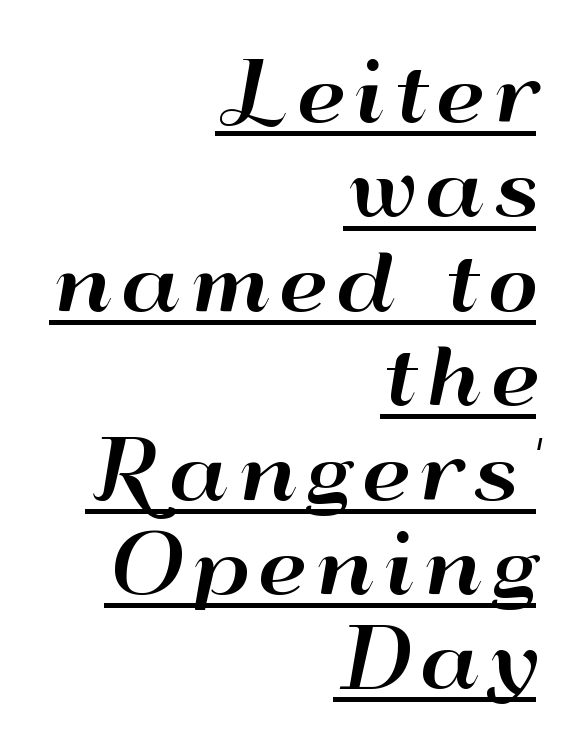
{"serif": "no", "width": "wide", "stroke_contrast": "high", "x_height": "small", "monospaced": "no", "underline": "yes", "align": "right", "line_spacing_ratio": 1.21, "glyph_px": 78}
